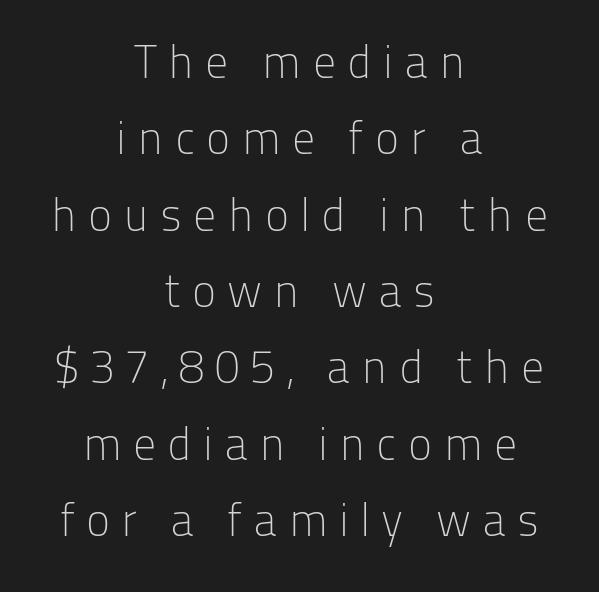
{"serif": "no", "italic": "no", "bold": "no", "weight": "light", "width": "normal", "stroke_contrast": "low", "x_height": "medium", "monospaced": "no", "underline": "no", "align": "center", "line_spacing": "normal", "line_spacing_ratio": 1.66, "letter_spacing": "wide", "letter_spacing_em": 0.24, "glyph_px": 46}
